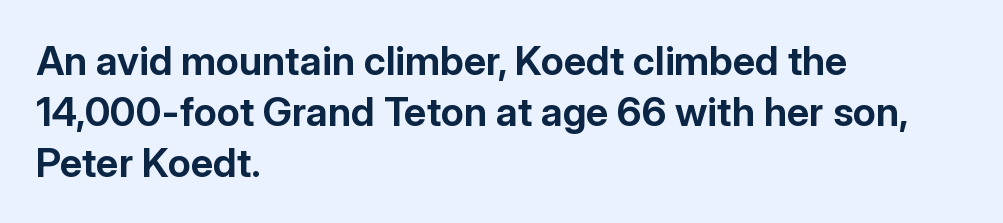
Q: Is the text bold? A: Yes.
Q: Is the text italic (slanted)? A: No, it is upright.
Q: Is the typeface a serif or a sans-serif typeface? A: Sans-serif.
Q: Is the text underlined? A: No.
Q: How is the paragraph aligned? A: Left-aligned.
Q: Is the spacing between letters normal or unusually wide? A: Normal.
Q: Is the spacing between lines tight, normal or loose? A: Normal.
Q: Width (condensed, normal, or wide)? A: Normal.
Q: Stroke contrast? A: Low.
Q: x-height? A: Medium.
Q: Monospaced? A: No.
